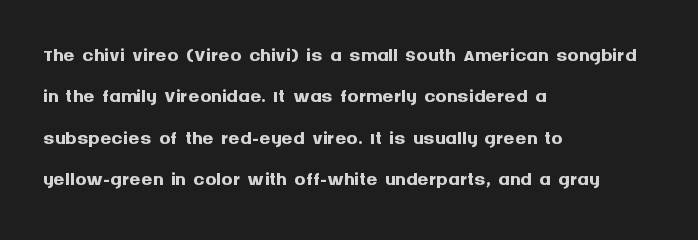
{"serif": "no", "italic": "no", "bold": "yes", "weight": "semibold", "width": "normal", "stroke_contrast": "medium", "x_height": "large", "monospaced": "no", "underline": "no", "align": "left", "line_spacing": "normal", "line_spacing_ratio": 1.48, "letter_spacing": "normal", "letter_spacing_em": 0.0, "glyph_px": 28}
